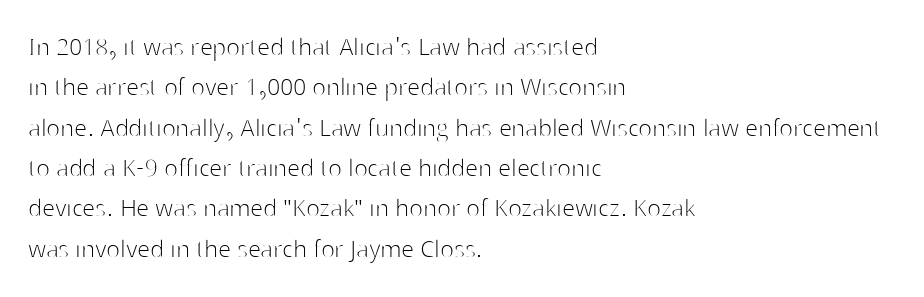
This rendering features lettering with no underline. Is this a fixed-width face? No — the glyphs have proportional, varying widths. When letters stand straight like this, we call the style roman or upright. Here the glyphs are tracked normally, forming tight word shapes. The leading is moderate, giving the passage an even texture. Each line starts at the same left margin while the right side varies.
